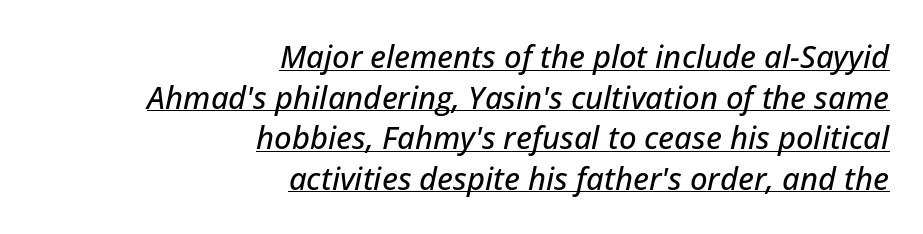
Does extra space separate the letters? No, they use regular spacing. Think of a printed novel: that variable character pitch is what you see here. The specimen includes a rule beneath the text block's lines. How would I describe the line gaps? Plain and ordinary.
